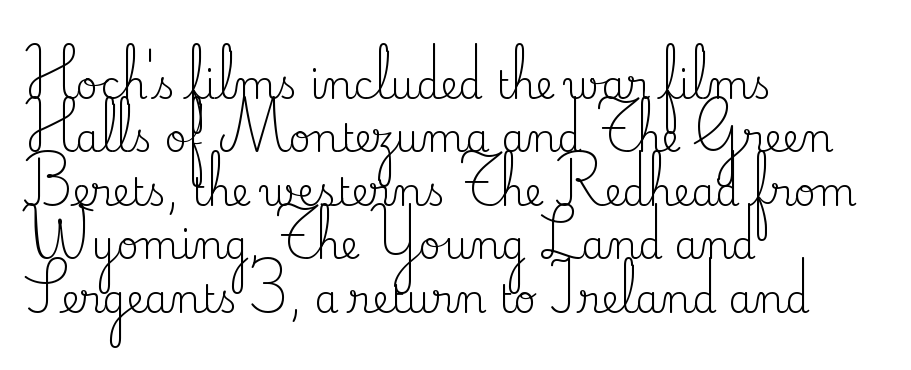
The image shows 39 px regular-weight serif type, upright; set left-aligned, normal line spacing (1.37x), normal letter spacing, not underlined; medium stroke contrast and a small x-height.
